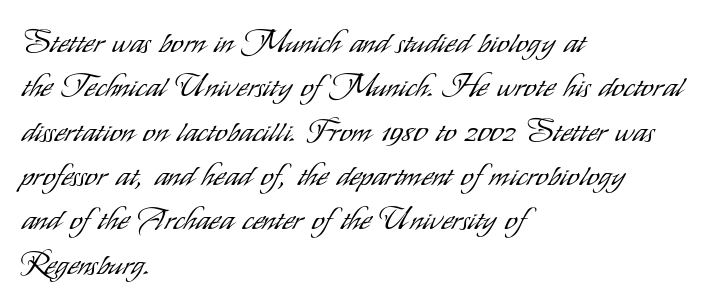
{"serif": "no", "bold": "no", "weight": "light", "width": "condensed", "stroke_contrast": "low", "x_height": "small", "monospaced": "no", "underline": "no", "align": "left", "line_spacing": "normal", "line_spacing_ratio": 1.43, "letter_spacing": "normal", "letter_spacing_em": 0.0, "glyph_px": 31}
